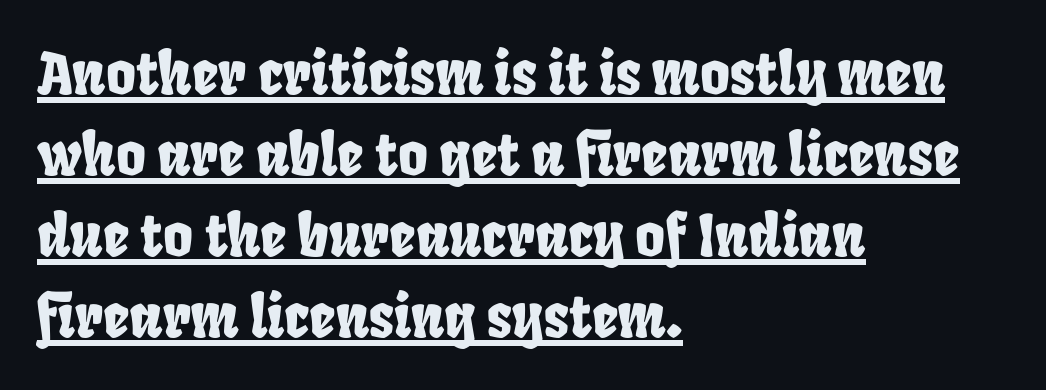
{"serif": "no", "width": "condensed", "stroke_contrast": "low", "x_height": "large", "monospaced": "no", "underline": "yes", "align": "left", "line_spacing": "normal", "line_spacing_ratio": 1.42, "letter_spacing": "normal", "letter_spacing_em": 0.0, "glyph_px": 57}
